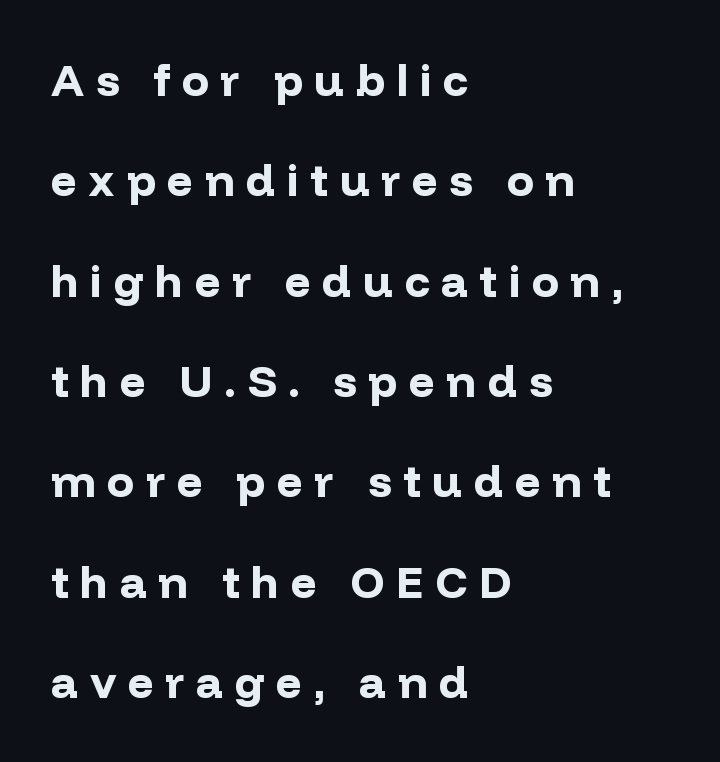
Q: Is the text bold? A: Yes.
Q: Is the text italic (slanted)? A: No, it is upright.
Q: Is the typeface a serif or a sans-serif typeface? A: Sans-serif.
Q: Is the text underlined? A: No.
Q: How is the paragraph aligned? A: Left-aligned.
Q: Is the spacing between letters normal or unusually wide? A: Unusually wide.
Q: Is the spacing between lines tight, normal or loose? A: Loose.
Q: Width (condensed, normal, or wide)? A: Normal.
Q: Stroke contrast? A: Low.
Q: x-height? A: Medium.
Q: Monospaced? A: No.
